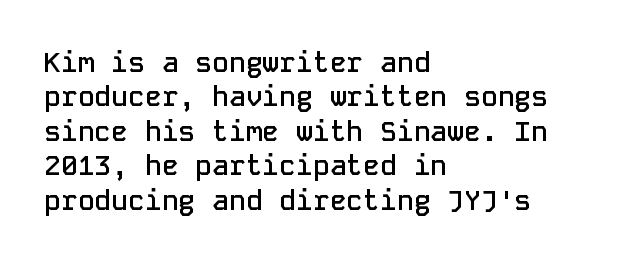
Q: Is the text bold? A: Semi-bold.
Q: Is the text italic (slanted)? A: No, it is upright.
Q: Is the typeface a serif or a sans-serif typeface? A: Sans-serif.
Q: Is the text underlined? A: No.
Q: How is the paragraph aligned? A: Left-aligned.
Q: Is the spacing between letters normal or unusually wide? A: Normal.
Q: Width (condensed, normal, or wide)? A: Normal.
Q: Stroke contrast? A: Low.
Q: x-height? A: Medium.
Q: Monospaced? A: Yes.
